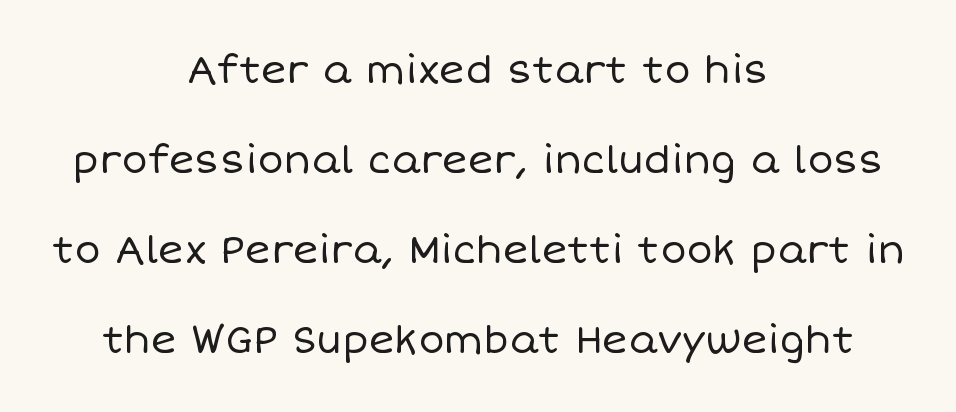
The image shows 39 px regular-weight type, upright; set centered, loose line spacing (2.31x), normal letter spacing, not underlined; low stroke contrast and a large x-height.
